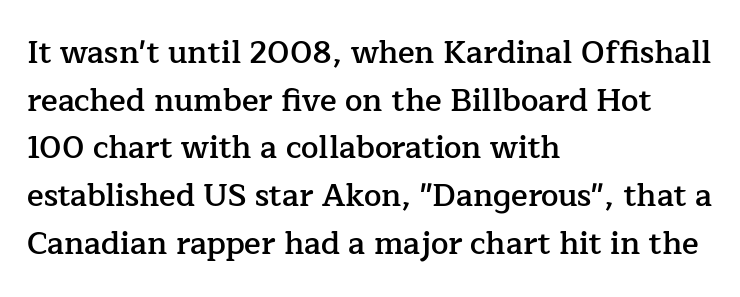
{"serif": "yes", "italic": "no", "bold": "semi", "weight": "semibold", "width": "normal", "stroke_contrast": "low", "x_height": "medium", "monospaced": "no", "underline": "no", "align": "left", "line_spacing": "normal", "line_spacing_ratio": 1.54, "letter_spacing": "normal", "letter_spacing_em": 0.0, "glyph_px": 31}
